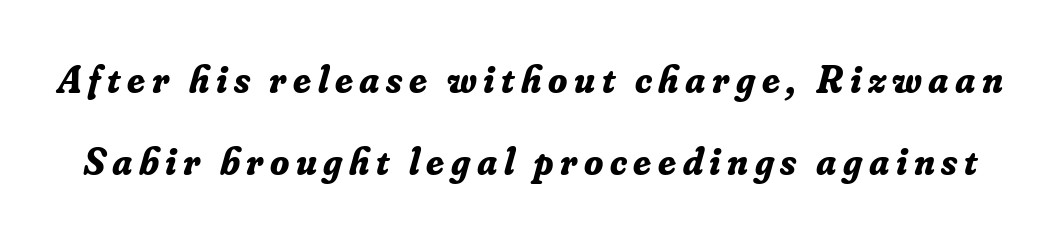
The image shows 39 px bold serif type, italic (leaning right); set loose line spacing (2.09x), not underlined; low stroke contrast and a small x-height.
